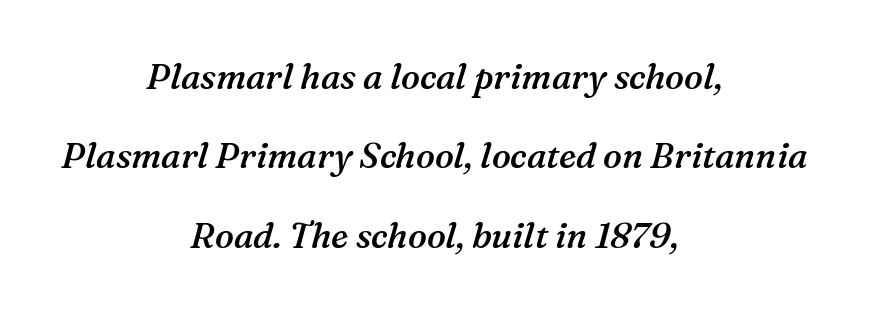
{"serif": "yes", "italic": "yes", "lean": "right", "slant_degrees": 16, "bold": "semi", "weight": "semibold", "width": "normal", "stroke_contrast": "medium", "x_height": "medium", "monospaced": "no", "underline": "no", "align": "center", "line_spacing": "loose", "line_spacing_ratio": 2.27, "letter_spacing": "normal", "letter_spacing_em": 0.0, "glyph_px": 35}
